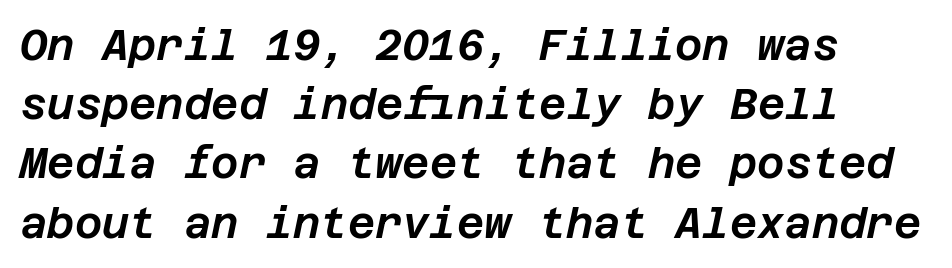
The image shows 42 px text type, italic (leaning right); set left-aligned, normal line spacing (1.41x), normal letter spacing, not underlined; low stroke contrast and a large x-height.
